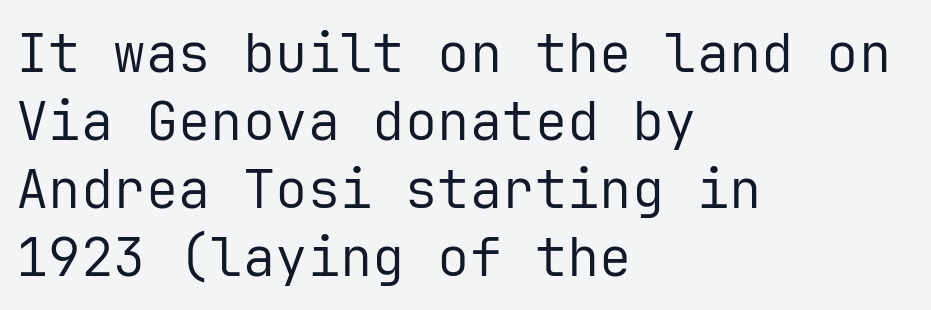
{"serif": "no", "italic": "no", "bold": "no", "weight": "regular", "width": "normal", "stroke_contrast": "low", "x_height": "medium", "monospaced": "yes", "underline": "no", "align": "left", "line_spacing": "normal", "line_spacing_ratio": 1.26, "letter_spacing": "normal", "letter_spacing_em": 0.0, "glyph_px": 54}
